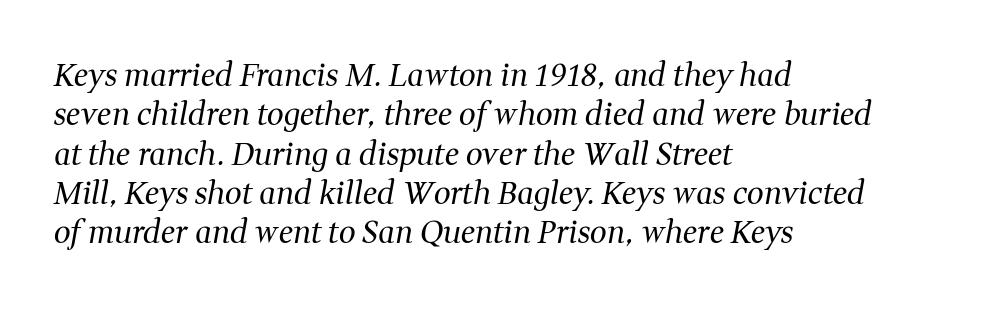
The image shows 30 px regular-weight serif type, italic (leaning right); set left-aligned, normal line spacing (1.31x), normal letter spacing, not underlined; medium stroke contrast and a medium x-height.
